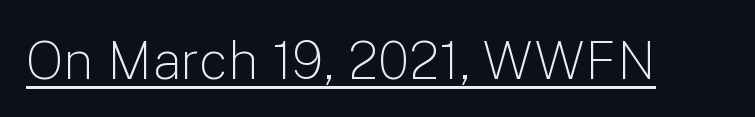
Q: Is the text bold? A: No.
Q: Is the text italic (slanted)? A: No, it is upright.
Q: Is the typeface a serif or a sans-serif typeface? A: Sans-serif.
Q: Is the text underlined? A: Yes.
Q: Is the spacing between letters normal or unusually wide? A: Normal.
Q: Width (condensed, normal, or wide)? A: Normal.
Q: Stroke contrast? A: Low.
Q: x-height? A: Medium.
Q: Monospaced? A: No.
